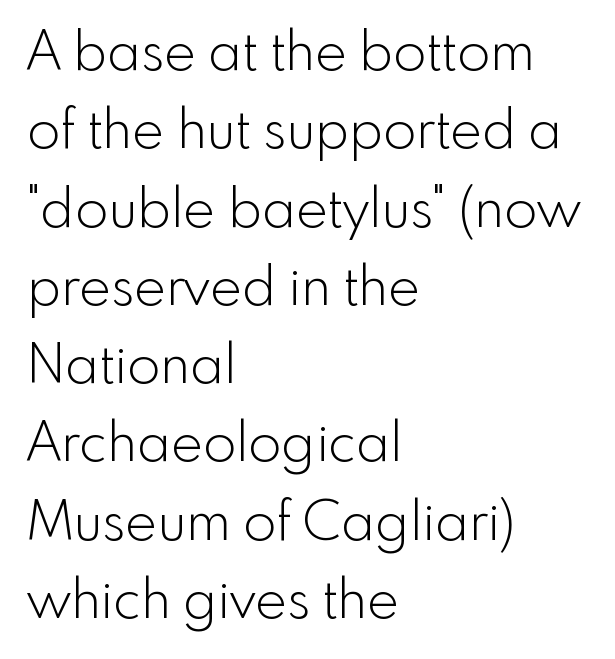
Q: Is the text bold? A: No.
Q: Is the text italic (slanted)? A: No, it is upright.
Q: Is the typeface a serif or a sans-serif typeface? A: Sans-serif.
Q: Is the text underlined? A: No.
Q: How is the paragraph aligned? A: Left-aligned.
Q: Is the spacing between letters normal or unusually wide? A: Normal.
Q: Is the spacing between lines tight, normal or loose? A: Normal.
Q: Width (condensed, normal, or wide)? A: Normal.
Q: x-height? A: Small.
Q: Monospaced? A: No.
